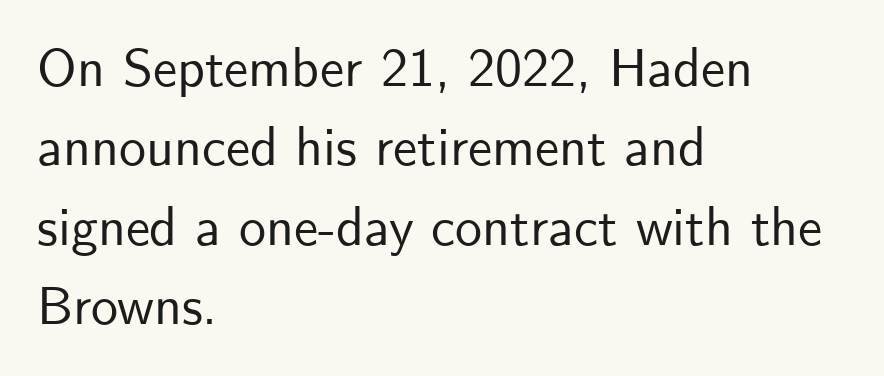
{"serif": "no", "italic": "no", "width": "normal", "stroke_contrast": "low", "x_height": "small", "monospaced": "no", "underline": "no", "align": "left", "line_spacing": "normal", "line_spacing_ratio": 1.47, "letter_spacing": "normal", "letter_spacing_em": 0.0, "glyph_px": 54}
